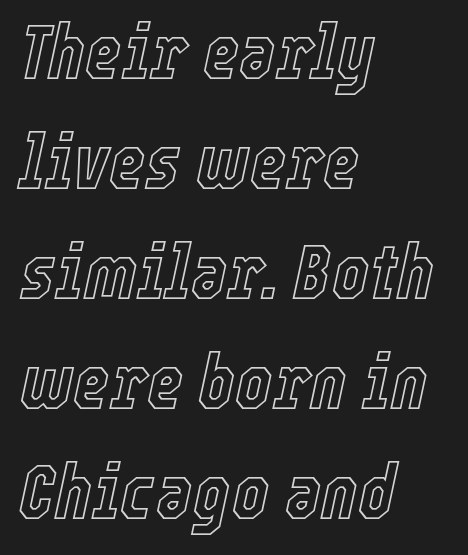
Q: Is the text italic (slanted)? A: Yes, it leans right by about 12 degrees.
Q: Is the text underlined? A: No.
Q: How is the paragraph aligned? A: Left-aligned.
Q: Is the spacing between letters normal or unusually wide? A: Normal.
Q: Is the spacing between lines tight, normal or loose? A: Normal.
Q: Width (condensed, normal, or wide)? A: Condensed.
Q: x-height? A: Medium.
Q: Monospaced? A: No.
